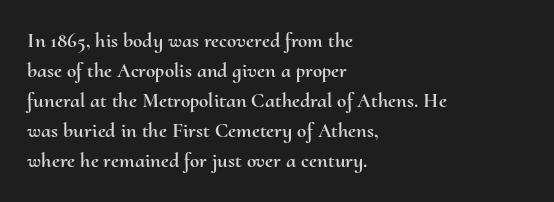
The image shows 21 px text type, upright; set left-aligned, normal line spacing (1.43x), normal letter spacing, not underlined.
